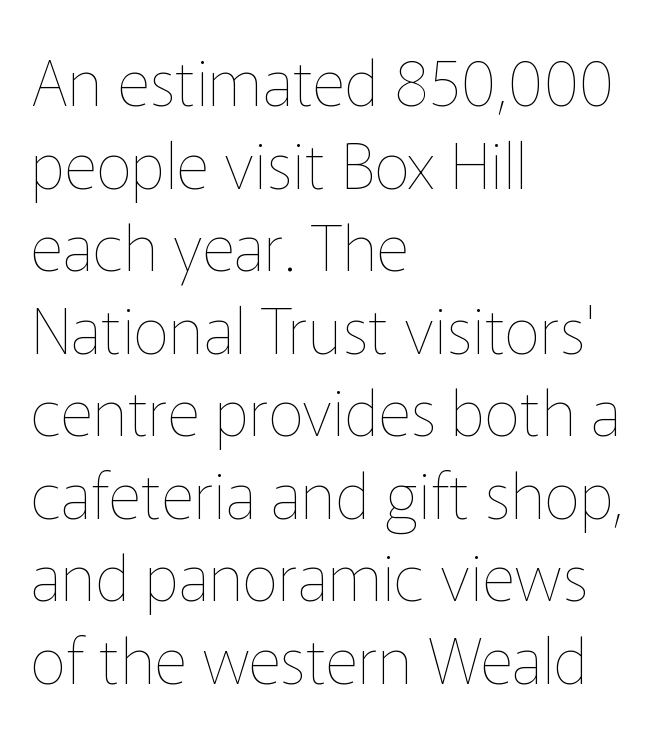
{"italic": "no", "bold": "no", "weight": "thin", "width": "normal", "stroke_contrast": "low", "x_height": "medium", "monospaced": "no", "underline": "no", "align": "left", "line_spacing": "normal", "line_spacing_ratio": 1.29, "letter_spacing": "normal", "letter_spacing_em": 0.0, "glyph_px": 64}
